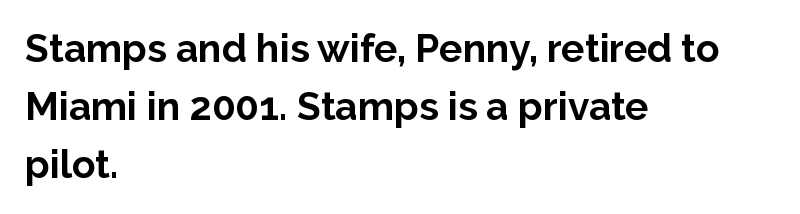
Q: Is the text bold? A: Yes.
Q: Is the text italic (slanted)? A: No, it is upright.
Q: Is the typeface a serif or a sans-serif typeface? A: Sans-serif.
Q: Is the text underlined? A: No.
Q: How is the paragraph aligned? A: Left-aligned.
Q: Is the spacing between letters normal or unusually wide? A: Normal.
Q: Is the spacing between lines tight, normal or loose? A: Normal.
Q: Width (condensed, normal, or wide)? A: Normal.
Q: Stroke contrast? A: Low.
Q: x-height? A: Medium.
Q: Monospaced? A: No.
